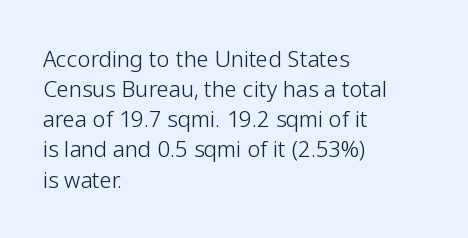
The letterforms sit shoulder to shoulder at normal distance. The space directly below the letters is spotless. Counters stay open thanks to moderate or lighter strokes. The vertical gap from one line to the next is medium. Ascenders rise straight up at ninety degrees. The ragged edge is on the right, which tells us the setting is flush left.
